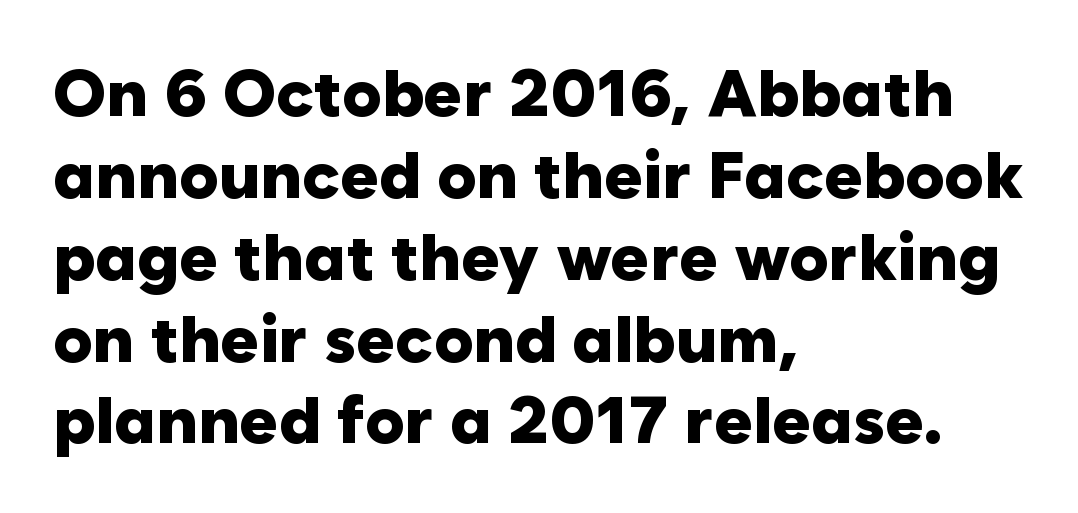
The image shows 66 px heavy sans-serif type, upright; set left-aligned, line spacing 1.24x, normal letter spacing, not underlined; low stroke contrast and a medium x-height.
